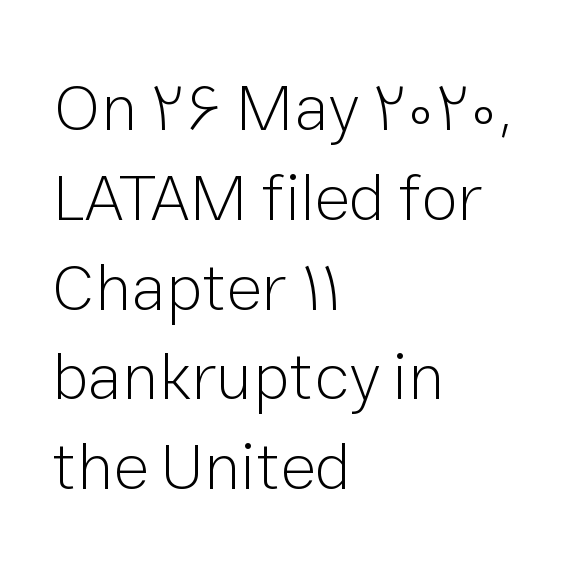
The rendering uses natural spacing where letterforms have individual widths. This rendering features lettering with no underline. Teacher's note: observe the even left margin — that is flush-left alignment. The axis of the letterforms is exactly vertical.
